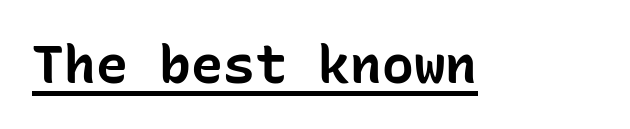
{"serif": "no", "italic": "no", "bold": "yes", "weight": "bold", "width": "normal", "stroke_contrast": "low", "x_height": "medium", "monospaced": "yes", "underline": "yes", "letter_spacing": "normal", "letter_spacing_em": 0.0, "glyph_px": 53}
